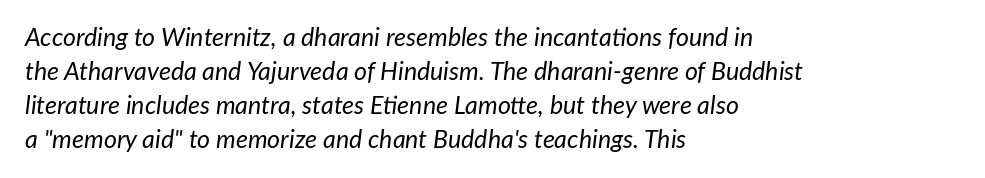
{"italic": "yes", "lean": "right", "slant_degrees": 7, "bold": "no", "underline": "no", "align": "left", "line_spacing": "normal", "line_spacing_ratio": 1.36, "letter_spacing": "normal", "letter_spacing_em": 0.0, "glyph_px": 25}
